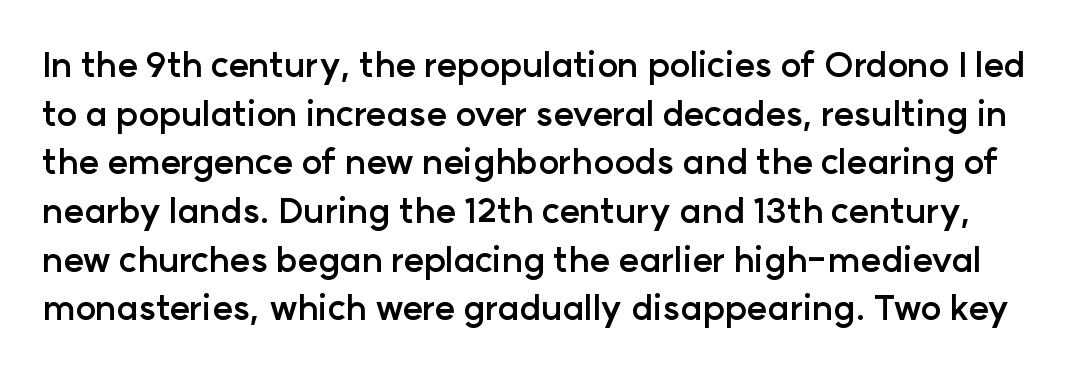
Typographic density is high because the face is bold. To sum up the face: it is a sans, with no serifs. A typesetter would call this proportional, since set widths differ per character. Posture: vertical.
